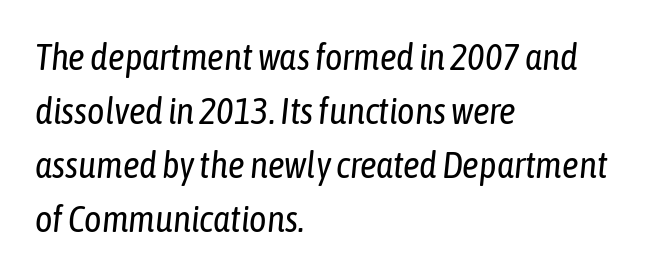
The image shows 37 px regular-weight, condensed type, italic (leaning right); set left-aligned, normal line spacing (1.46x), normal letter spacing, not underlined; low stroke contrast and a medium x-height.
